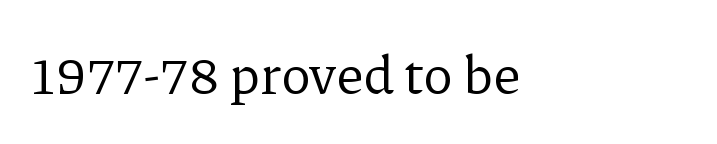
{"serif": "yes", "italic": "no", "bold": "no", "weight": "regular", "width": "normal", "stroke_contrast": "low", "x_height": "medium", "monospaced": "no", "underline": "no", "align": "left", "letter_spacing": "normal", "letter_spacing_em": 0.0, "glyph_px": 55}
